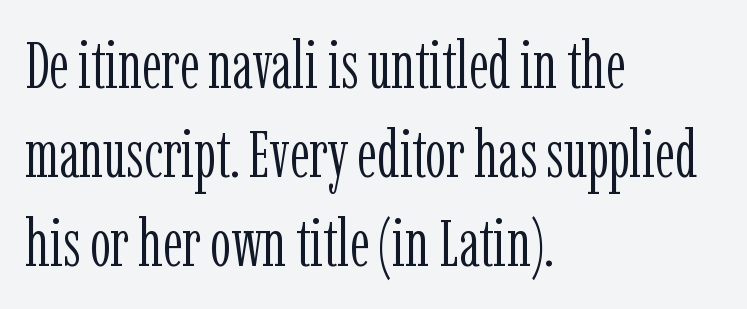
The image shows 66 px light, condensed serif type, upright; set left-aligned, normal line spacing (1.35x), normal letter spacing, not underlined; low stroke contrast and a medium x-height.
